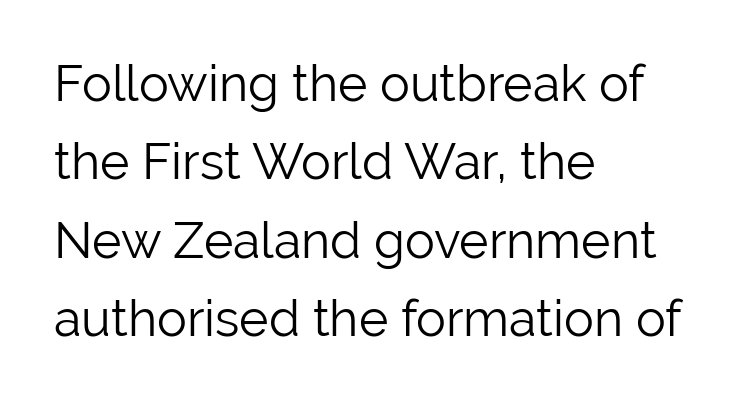
Q: Is the text bold? A: No.
Q: Is the text italic (slanted)? A: No, it is upright.
Q: Is the typeface a serif or a sans-serif typeface? A: Sans-serif.
Q: Is the text underlined? A: No.
Q: How is the paragraph aligned? A: Left-aligned.
Q: Is the spacing between letters normal or unusually wide? A: Normal.
Q: Is the spacing between lines tight, normal or loose? A: Normal.
Q: Width (condensed, normal, or wide)? A: Normal.
Q: Stroke contrast? A: Low.
Q: x-height? A: Medium.
Q: Monospaced? A: No.
